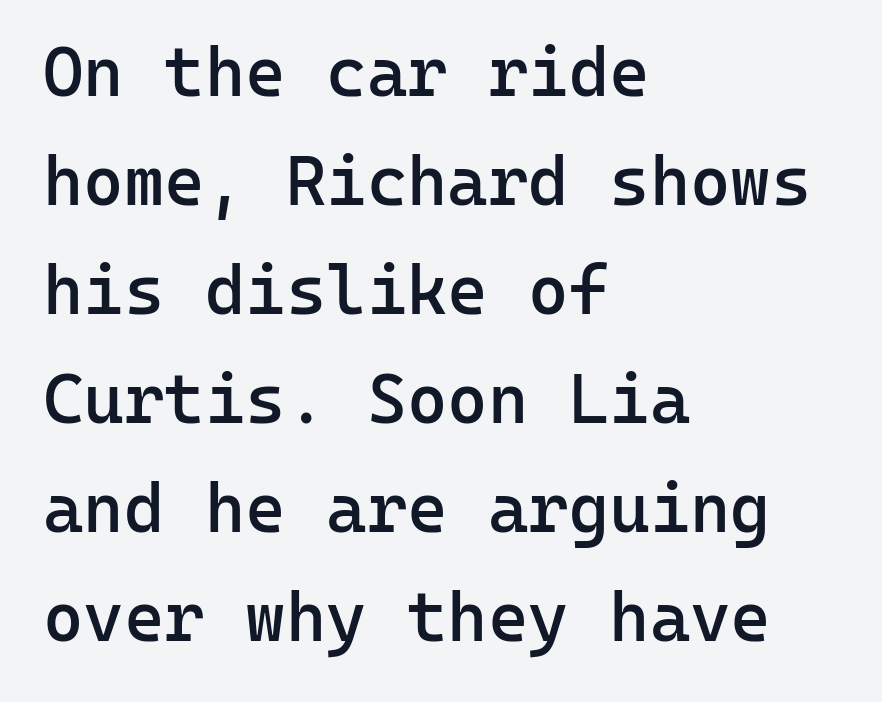
Q: Is the text bold? A: Semi-bold.
Q: Is the text italic (slanted)? A: No, it is upright.
Q: Is the typeface a serif or a sans-serif typeface? A: Sans-serif.
Q: Is the text underlined? A: No.
Q: How is the paragraph aligned? A: Left-aligned.
Q: Is the spacing between letters normal or unusually wide? A: Normal.
Q: Is the spacing between lines tight, normal or loose? A: Normal.
Q: Width (condensed, normal, or wide)? A: Normal.
Q: Stroke contrast? A: Low.
Q: x-height? A: Medium.
Q: Monospaced? A: Yes.
